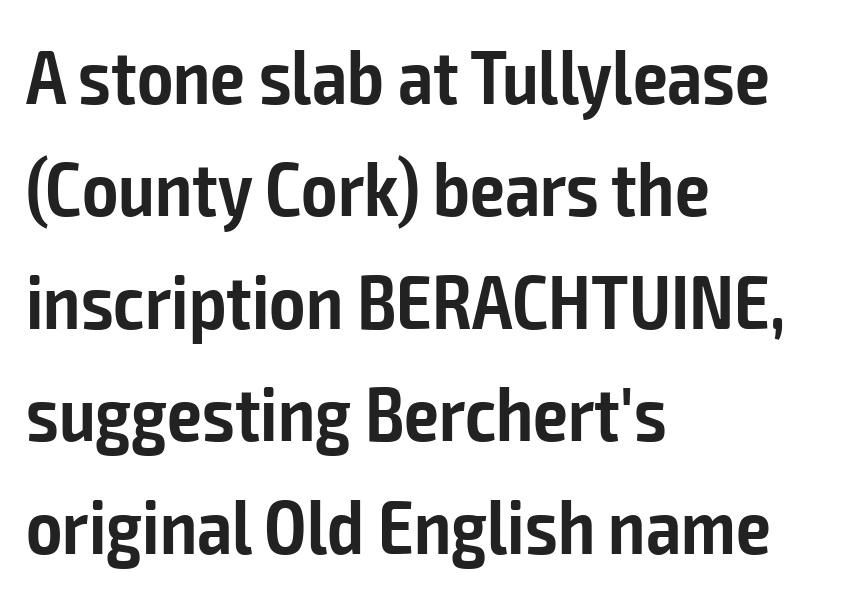
The image shows 77 px semibold, condensed sans-serif type, upright; set left-aligned, normal line spacing (1.46x), normal letter spacing, not underlined; low stroke contrast and a medium x-height.
